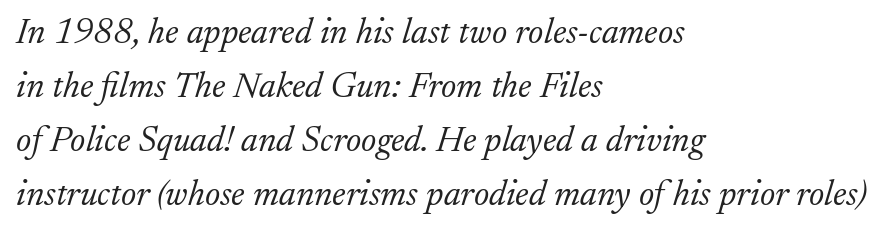
The image shows 36 px light serif type, italic (leaning right); set left-aligned, normal line spacing (1.5x), normal letter spacing, not underlined; low stroke contrast and a small x-height.
